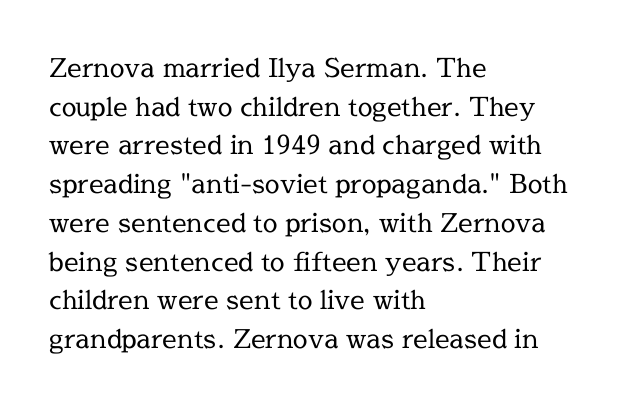
Posture: vertical. The weight tops out at a normal text grade. Words appear dense and cohesive because spacing is normal. If you drew a ruler down the left edge, every line would touch it. Line spacing here is normal. Underline: absent.
